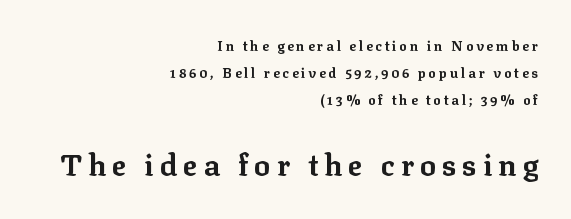
Q: Is the text bold? A: Yes.
Q: Is the text italic (slanted)? A: No, it is upright.
Q: Is the typeface a serif or a sans-serif typeface? A: Serif.
Q: Is the text underlined? A: No.
Q: How is the paragraph aligned? A: Right-aligned.
Q: Is the spacing between letters normal or unusually wide? A: Unusually wide.
Q: Is the spacing between lines tight, normal or loose? A: Loose.
Q: Which block of text is set in a larger size, the first (top) or the second (bottom)? A: The second (bottom) one.
Q: Width (condensed, normal, or wide)? A: Normal.
Q: Stroke contrast? A: Low.
Q: x-height? A: Medium.
Q: Monospaced? A: No.
